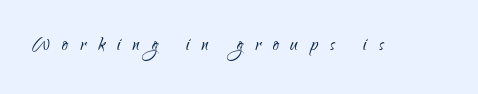
The image shows 24 px text type; set unusually wide letter spacing (+0.5 em), not underlined.
